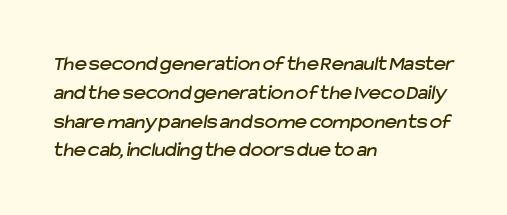
The image shows 21 px text type; set left-aligned, normal line spacing (1.37x), normal letter spacing, not underlined.
